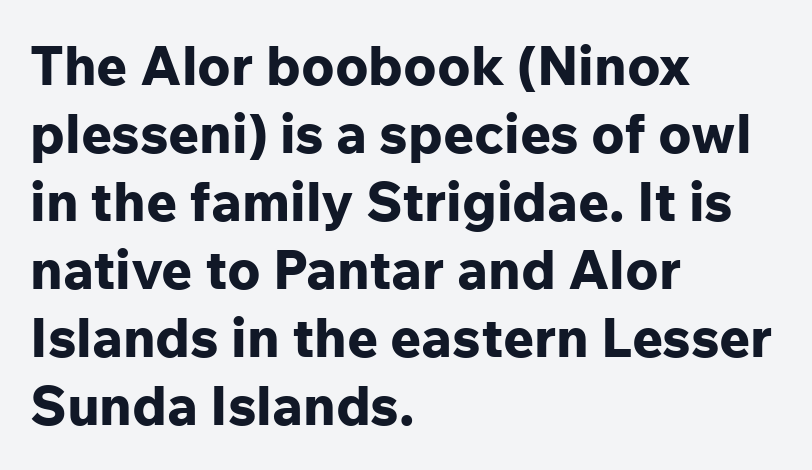
Q: Is the text bold? A: Yes.
Q: Is the text italic (slanted)? A: No, it is upright.
Q: Is the typeface a serif or a sans-serif typeface? A: Sans-serif.
Q: Is the text underlined? A: No.
Q: How is the paragraph aligned? A: Left-aligned.
Q: Is the spacing between letters normal or unusually wide? A: Normal.
Q: Is the spacing between lines tight, normal or loose? A: Normal.
Q: Width (condensed, normal, or wide)? A: Normal.
Q: Stroke contrast? A: Low.
Q: x-height? A: Medium.
Q: Monospaced? A: No.
